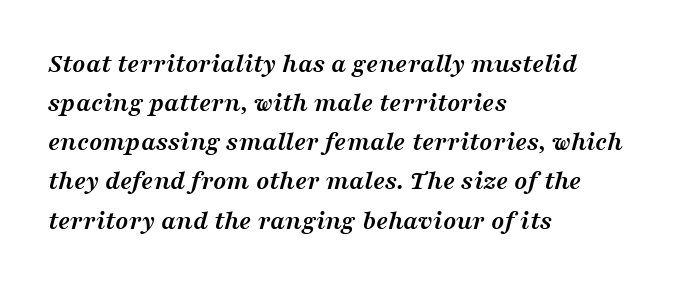
{"italic": "yes", "lean": "right", "slant_degrees": 16, "bold": "yes", "underline": "no", "align": "left", "line_spacing": "normal", "line_spacing_ratio": 1.45, "letter_spacing": "normal", "letter_spacing_em": 0.0, "glyph_px": 27}
